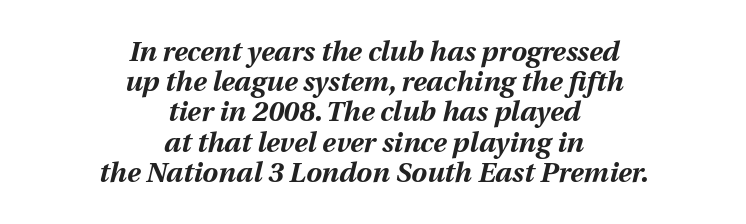
The image shows 28 px bold type, italic (leaning right); set centered, tight line spacing (1.08x), normal letter spacing, not underlined; medium stroke contrast and a medium x-height.
